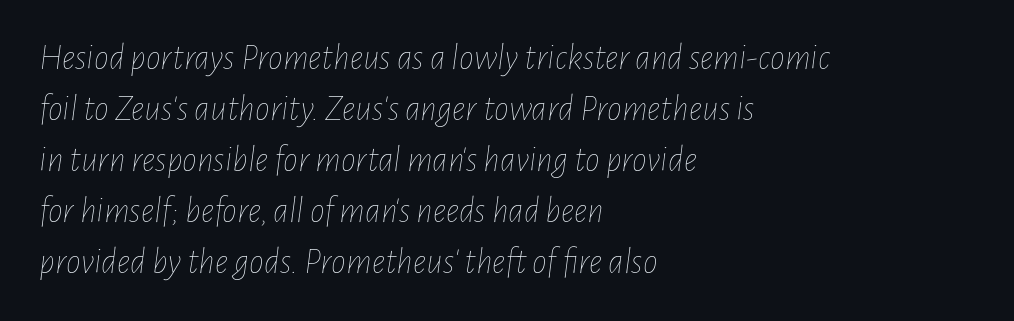
Q: Is the text bold? A: No.
Q: Is the text italic (slanted)? A: Yes, it leans right by about 7 degrees.
Q: Is the text underlined? A: No.
Q: How is the paragraph aligned? A: Left-aligned.
Q: Is the spacing between letters normal or unusually wide? A: Normal.
Q: Is the spacing between lines tight, normal or loose? A: Normal.
Q: Width (condensed, normal, or wide)? A: Condensed.
Q: Stroke contrast? A: Low.
Q: x-height? A: Medium.
Q: Monospaced? A: No.
